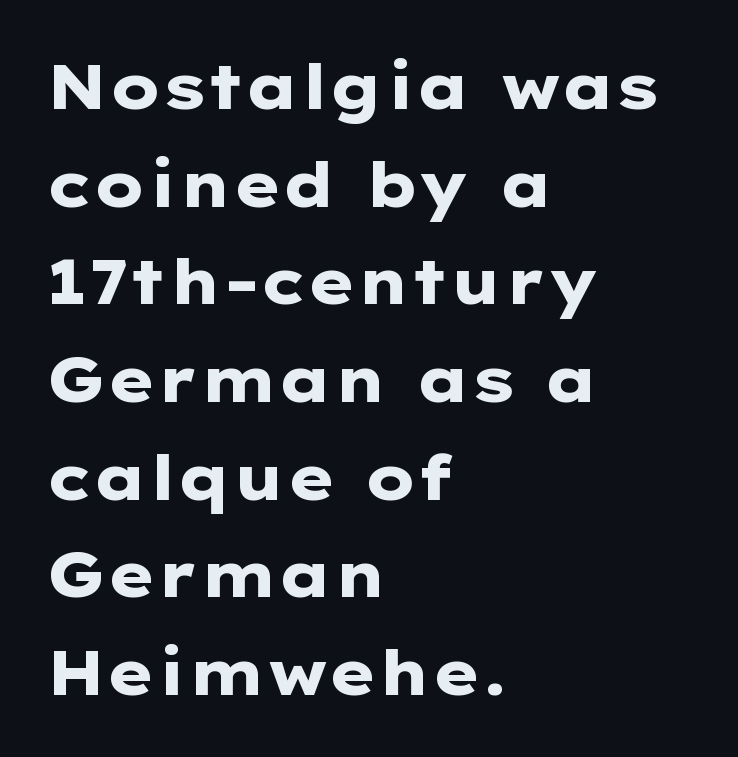
Q: Is the text bold? A: Yes.
Q: Is the text italic (slanted)? A: No, it is upright.
Q: Is the typeface a serif or a sans-serif typeface? A: Sans-serif.
Q: Is the text underlined? A: No.
Q: How is the paragraph aligned? A: Left-aligned.
Q: Is the spacing between letters normal or unusually wide? A: Normal.
Q: Is the spacing between lines tight, normal or loose? A: Normal.
Q: Width (condensed, normal, or wide)? A: Wide.
Q: Stroke contrast? A: Low.
Q: x-height? A: Medium.
Q: Monospaced? A: No.
